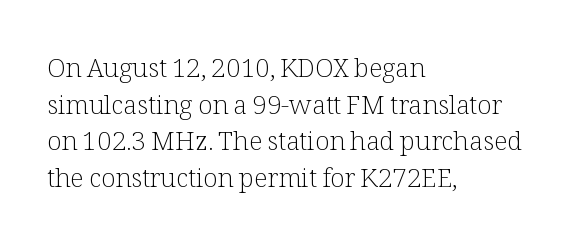
The image shows 26 px text type, upright; set left-aligned, normal line spacing (1.41x), normal letter spacing, not underlined.
